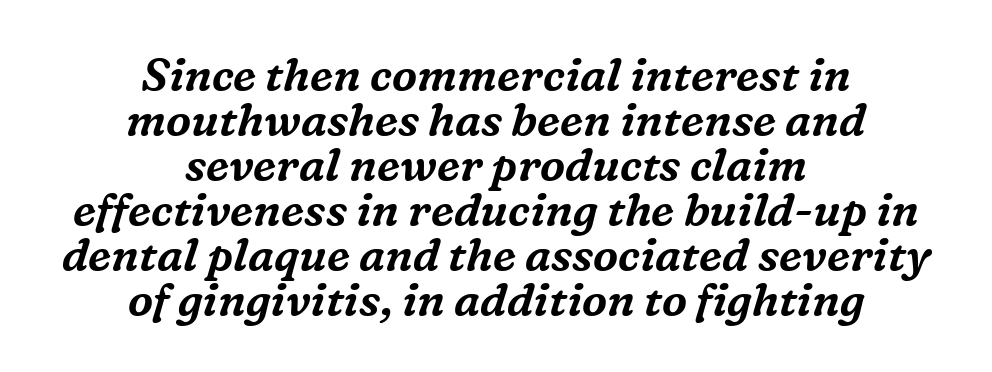
{"serif": "yes", "italic": "yes", "lean": "right", "slant_degrees": 16, "width": "normal", "stroke_contrast": "medium", "x_height": "medium", "monospaced": "no", "underline": "no", "align": "center", "line_spacing": "tight", "line_spacing_ratio": 1.0, "letter_spacing": "normal", "letter_spacing_em": 0.0, "glyph_px": 45}
